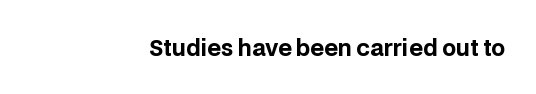
Short note: letters normally spaced. Words float on clear page, feet unadorned. The letters stand upright; this is a roman face. Heavy, bold letterforms.
